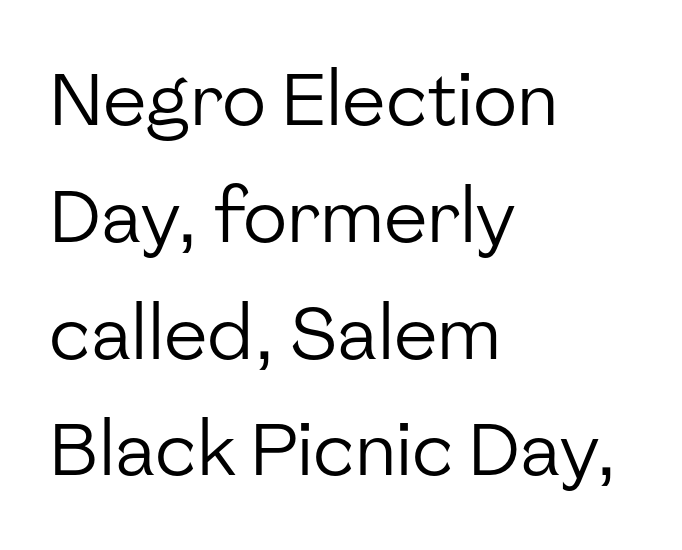
A clean baseline with only descenders dipping below it. You could not count columns in this text — the font is proportionally spaced. The strokes are not fattened; the text isn't bold. Nobody touched the tracking dial on this one.
